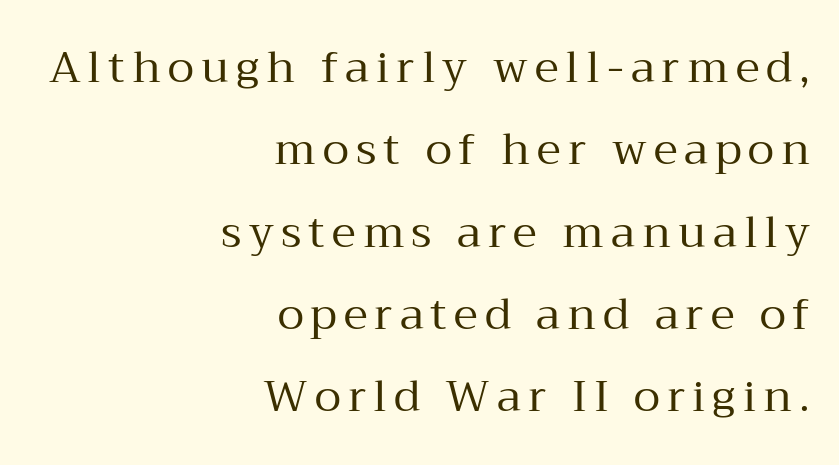
The image shows 44 px regular-weight serif type, upright; set right-aligned, line spacing 1.87x, not underlined; medium stroke contrast and a medium x-height.
